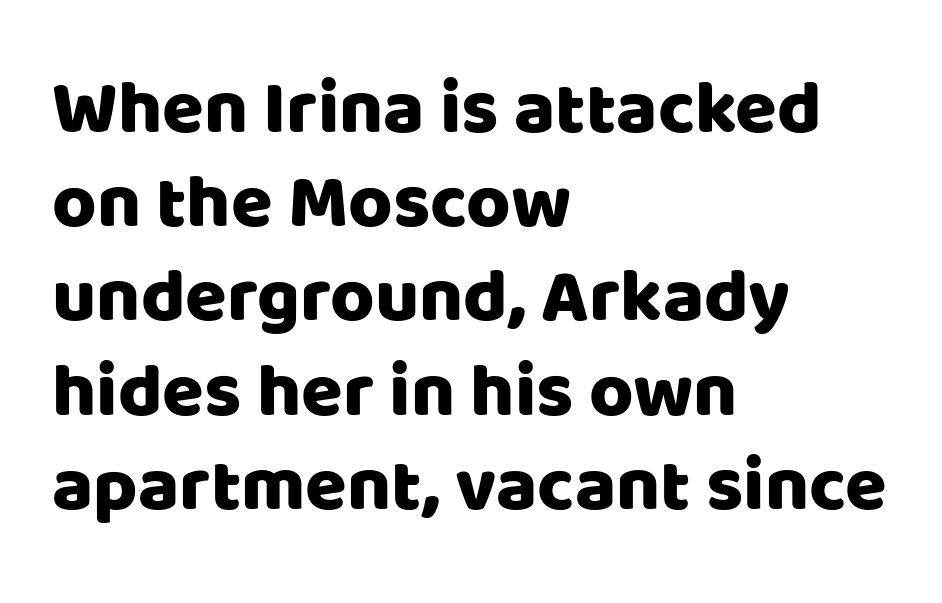
{"serif": "no", "italic": "no", "width": "normal", "stroke_contrast": "low", "x_height": "large", "monospaced": "no", "underline": "no", "align": "left", "line_spacing_ratio": 1.24, "letter_spacing": "normal", "letter_spacing_em": 0.0, "glyph_px": 76}
